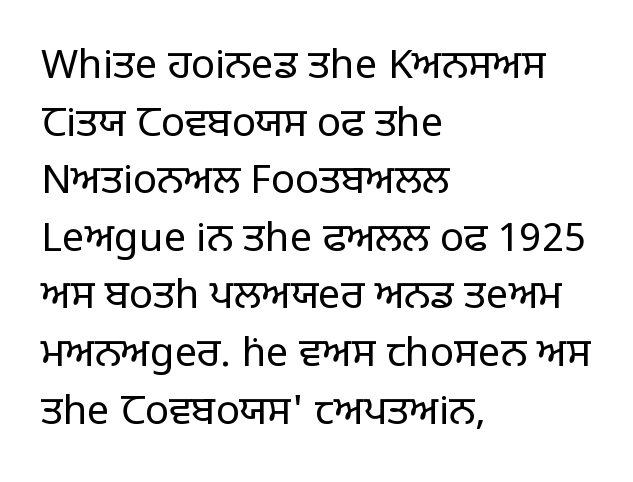
This sample uses an upright cut, with every glyph sitting square on the baseline. The weight tops out at a normal text grade. Line spacing here is normal. The setting favours the left margin, as ordinary paragraphs usually do. A sans-serif font was chosen for this passage.
